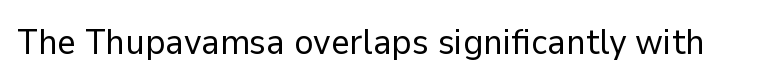
Q: Is the text bold? A: No.
Q: Is the text italic (slanted)? A: No, it is upright.
Q: Is the typeface a serif or a sans-serif typeface? A: Sans-serif.
Q: Is the text underlined? A: No.
Q: Is the spacing between letters normal or unusually wide? A: Normal.
Q: Width (condensed, normal, or wide)? A: Normal.
Q: Stroke contrast? A: Low.
Q: x-height? A: Medium.
Q: Monospaced? A: No.
